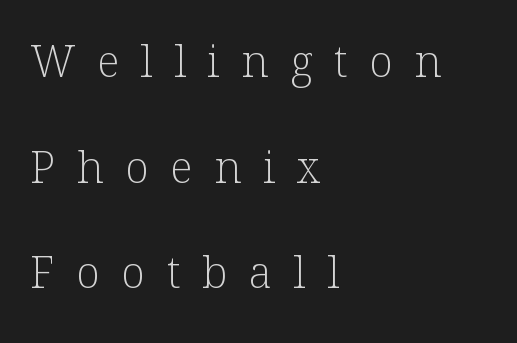
{"serif": "yes", "italic": "no", "bold": "no", "weight": "light", "width": "normal", "stroke_contrast": "low", "x_height": "medium", "monospaced": "no", "underline": "no", "align": "left", "line_spacing": "loose", "line_spacing_ratio": 2.4, "letter_spacing": "wide", "letter_spacing_em": 0.49, "glyph_px": 44}
